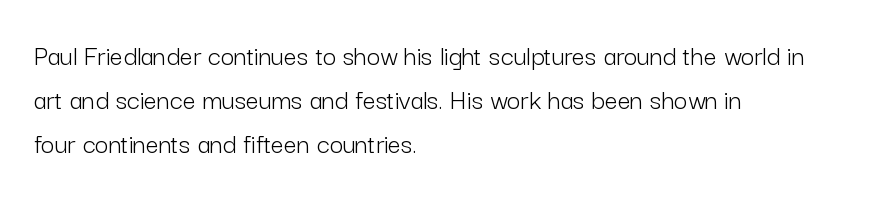
Q: Is the text bold? A: No.
Q: Is the text italic (slanted)? A: No, it is upright.
Q: Is the typeface a serif or a sans-serif typeface? A: Sans-serif.
Q: Is the text underlined? A: No.
Q: How is the paragraph aligned? A: Left-aligned.
Q: Is the spacing between letters normal or unusually wide? A: Normal.
Q: Is the spacing between lines tight, normal or loose? A: Normal.
Q: Width (condensed, normal, or wide)? A: Normal.
Q: Stroke contrast? A: Low.
Q: x-height? A: Medium.
Q: Monospaced? A: No.
